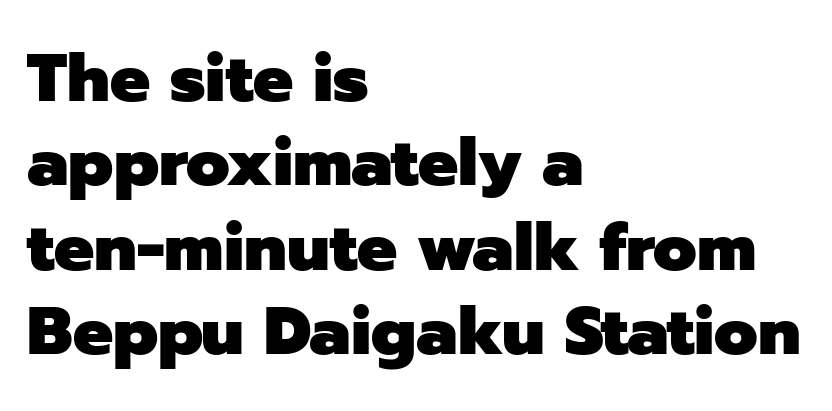
Q: Is the text bold? A: Yes.
Q: Is the text italic (slanted)? A: No, it is upright.
Q: Is the typeface a serif or a sans-serif typeface? A: Sans-serif.
Q: Is the text underlined? A: No.
Q: How is the paragraph aligned? A: Left-aligned.
Q: Is the spacing between letters normal or unusually wide? A: Normal.
Q: Is the spacing between lines tight, normal or loose? A: Normal.
Q: Width (condensed, normal, or wide)? A: Normal.
Q: Stroke contrast? A: Low.
Q: x-height? A: Medium.
Q: Monospaced? A: No.
